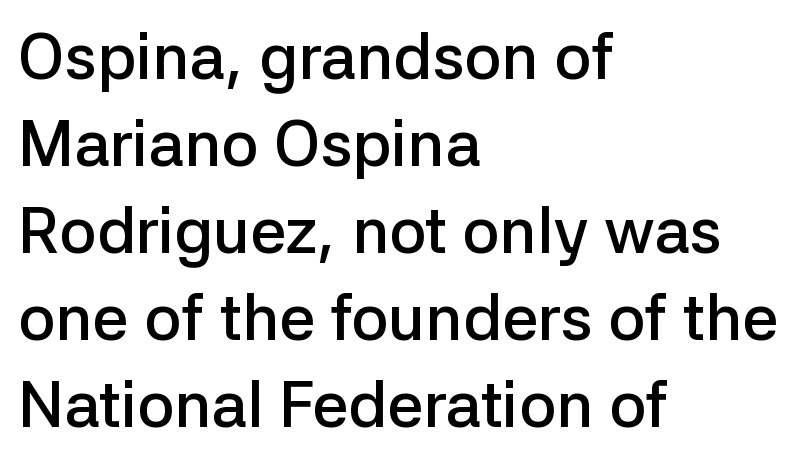
Tall strokes in this sample are plumb rather than angled. The sample has been set in demibold, a notch under bold. In terms of letterspacing, this is plain default setting. Each letter keeps its own natural width here, so spacing adapts to shape. Where is the straight margin? On the left. Is this a sans? Yes — the strokes have no serifs.
